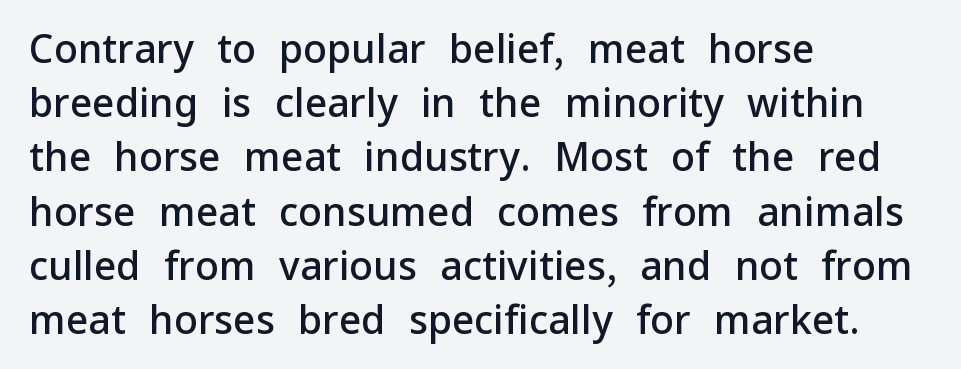
Do the characters align in a grid? No, the font is proportional. Rendered with straight, roman letterforms. Whoever set this chose a conventional vertical rhythm. Words float on clear page, feet unadorned. The letterforms sit shoulder to shoulder at normal distance.
